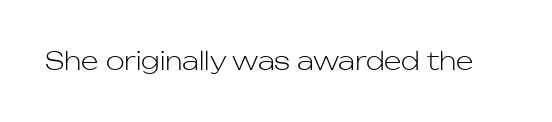
{"italic": "no", "bold": "no", "underline": "no", "letter_spacing": "normal", "letter_spacing_em": 0.0, "glyph_px": 25}
